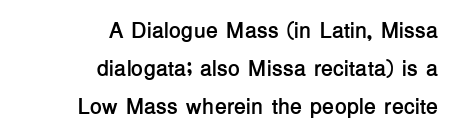
{"italic": "no", "bold": "yes", "underline": "no", "align": "right", "line_spacing_ratio": 1.73, "letter_spacing": "normal", "letter_spacing_em": 0.0, "glyph_px": 22}
